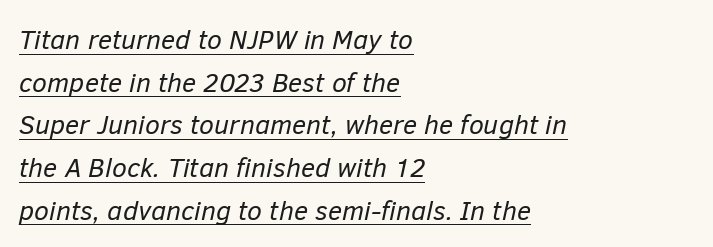
{"italic": "yes", "lean": "right", "slant_degrees": 12, "bold": "no", "underline": "yes", "align": "left", "line_spacing": "normal", "line_spacing_ratio": 1.58, "letter_spacing": "normal", "letter_spacing_em": 0.0, "glyph_px": 27}
